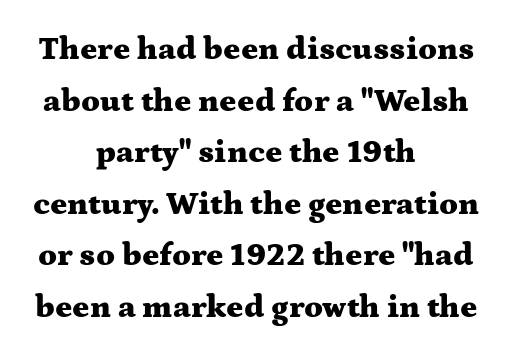
{"serif": "yes", "italic": "no", "bold": "yes", "weight": "heavy", "width": "wide", "stroke_contrast": "medium", "x_height": "medium", "monospaced": "no", "underline": "no", "align": "center", "line_spacing": "normal", "line_spacing_ratio": 1.61, "letter_spacing": "normal", "letter_spacing_em": 0.0, "glyph_px": 32}
